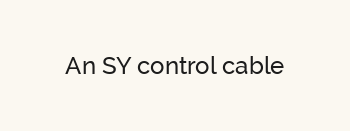
Q: Is the text bold? A: No.
Q: Is the text italic (slanted)? A: No, it is upright.
Q: Is the text underlined? A: No.
Q: Is the spacing between letters normal or unusually wide? A: Normal.
